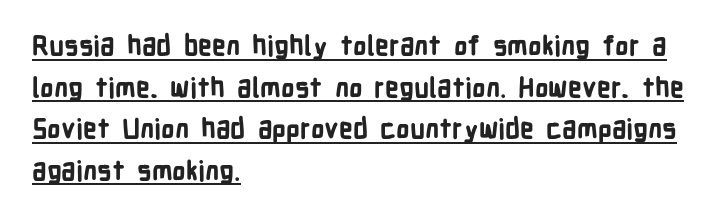
Q: Is the text bold? A: Yes.
Q: Is the text italic (slanted)? A: No, it is upright.
Q: Is the text underlined? A: Yes.
Q: How is the paragraph aligned? A: Left-aligned.
Q: Is the spacing between letters normal or unusually wide? A: Normal.
Q: Is the spacing between lines tight, normal or loose? A: Normal.
